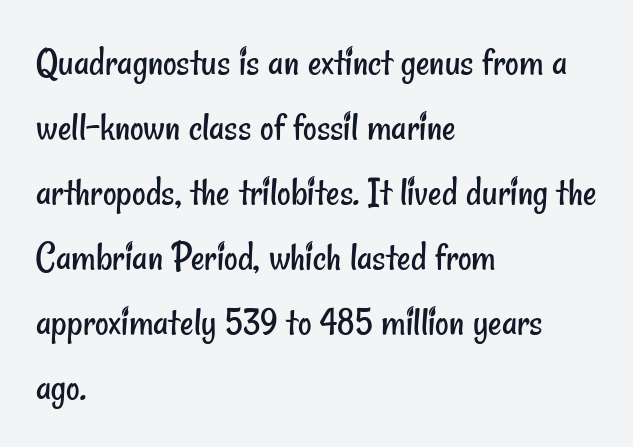
Q: Is the text bold? A: No.
Q: Is the typeface a serif or a sans-serif typeface? A: Sans-serif.
Q: Is the text underlined? A: No.
Q: How is the paragraph aligned? A: Left-aligned.
Q: Is the spacing between letters normal or unusually wide? A: Normal.
Q: Is the spacing between lines tight, normal or loose? A: Normal.
Q: Width (condensed, normal, or wide)? A: Condensed.
Q: Stroke contrast? A: Low.
Q: x-height? A: Small.
Q: Monospaced? A: No.
